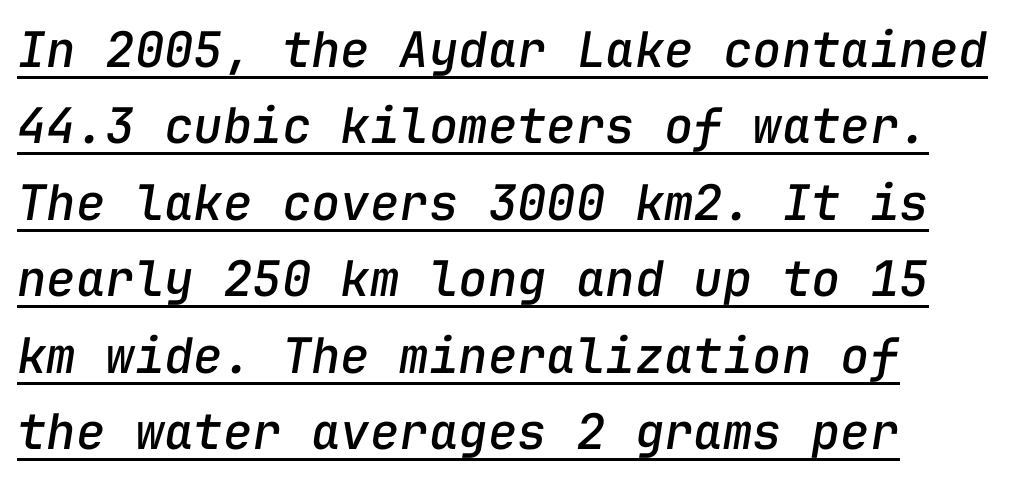
Underline: present. You could call the tracking neutral — neither tight nor loose. An italicized treatment has been applied to the whole sample. Left-aligned paragraph, ragged on the right.
